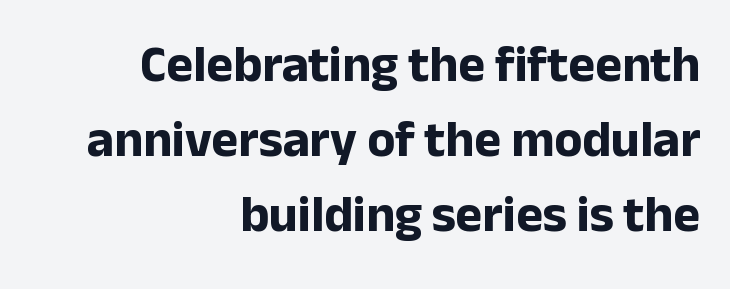
Q: Is the text bold? A: Yes.
Q: Is the text italic (slanted)? A: No, it is upright.
Q: Is the typeface a serif or a sans-serif typeface? A: Sans-serif.
Q: Is the text underlined? A: No.
Q: How is the paragraph aligned? A: Right-aligned.
Q: Is the spacing between letters normal or unusually wide? A: Normal.
Q: Is the spacing between lines tight, normal or loose? A: Normal.
Q: Width (condensed, normal, or wide)? A: Normal.
Q: Stroke contrast? A: Low.
Q: x-height? A: Medium.
Q: Monospaced? A: No.
